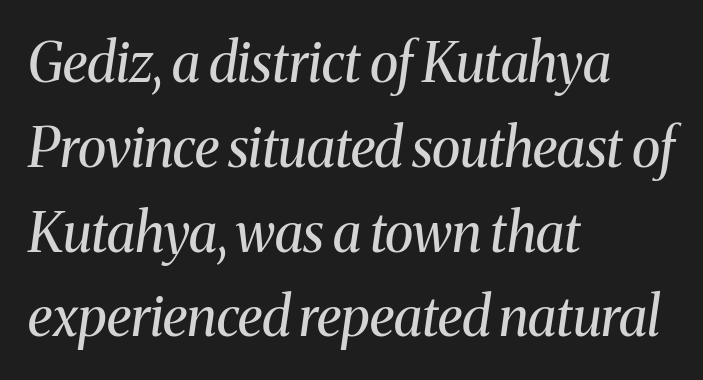
Nobody drew a line under any word here. Students, note that the glyphs here touch the page at normal intervals. Classification — serif. Horizontal bands of white between lines are of average thickness. Notice how the stems are inclined rather than vertical — that's the hallmark of italics.
